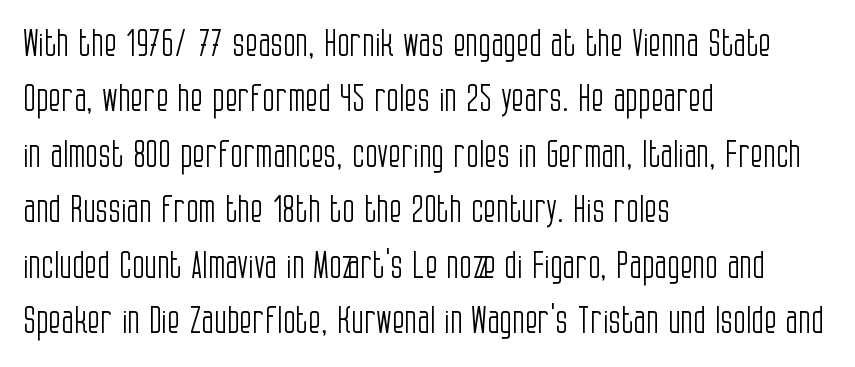
Q: Is the text bold? A: No.
Q: Is the text italic (slanted)? A: No, it is upright.
Q: Is the typeface a serif or a sans-serif typeface? A: Sans-serif.
Q: Is the text underlined? A: No.
Q: How is the paragraph aligned? A: Left-aligned.
Q: Is the spacing between letters normal or unusually wide? A: Normal.
Q: Is the spacing between lines tight, normal or loose? A: Normal.
Q: Width (condensed, normal, or wide)? A: Condensed.
Q: Stroke contrast? A: Low.
Q: x-height? A: Large.
Q: Monospaced? A: No.
